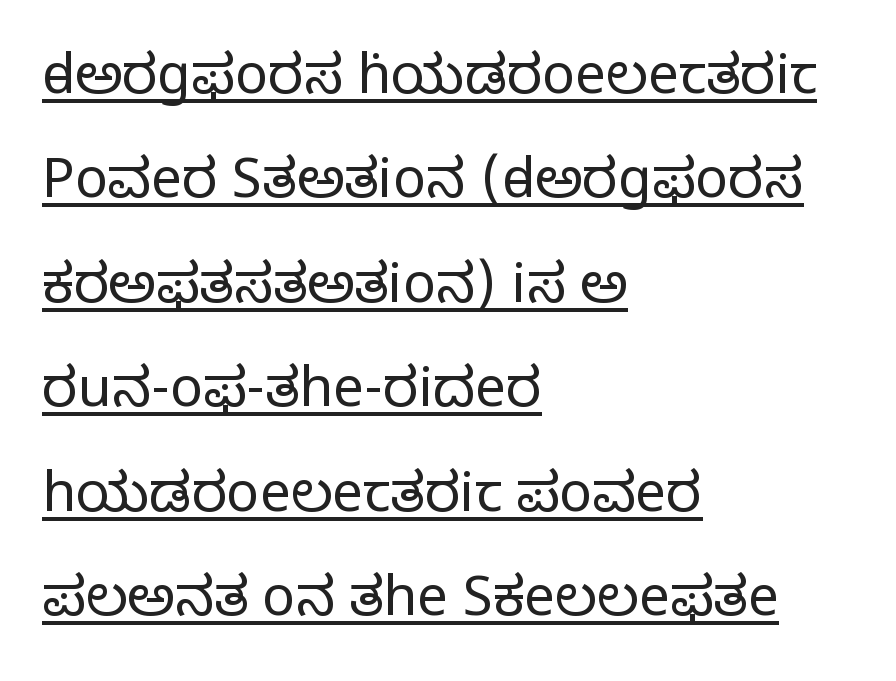
The image shows 55 px regular-weight serif type, upright; set left-aligned, loose line spacing (1.9x), normal letter spacing, underlined; low stroke contrast and a large x-height.
